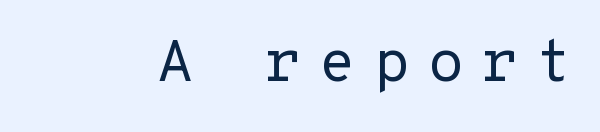
Characters remain perfectly vertical along every line. The face used here is monospaced, like something from a code editor. To sum up the face: it is a sans, with no serifs. Caption: face not bold, strokes unweighted. Compared with typical body copy, the letter spacing here is much looser.
